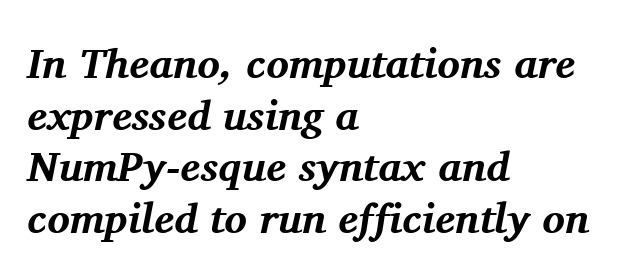
The image shows 42 px bold serif type, italic (leaning right); set left-aligned, line spacing 1.23x, normal letter spacing, not underlined; medium stroke contrast and a medium x-height.
